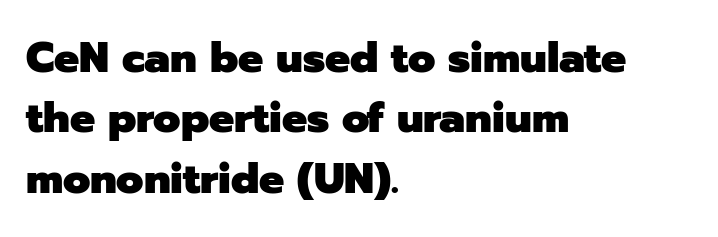
The image shows 42 px heavy sans-serif type, upright; set left-aligned, normal line spacing (1.44x), normal letter spacing, not underlined; low stroke contrast and a medium x-height.
